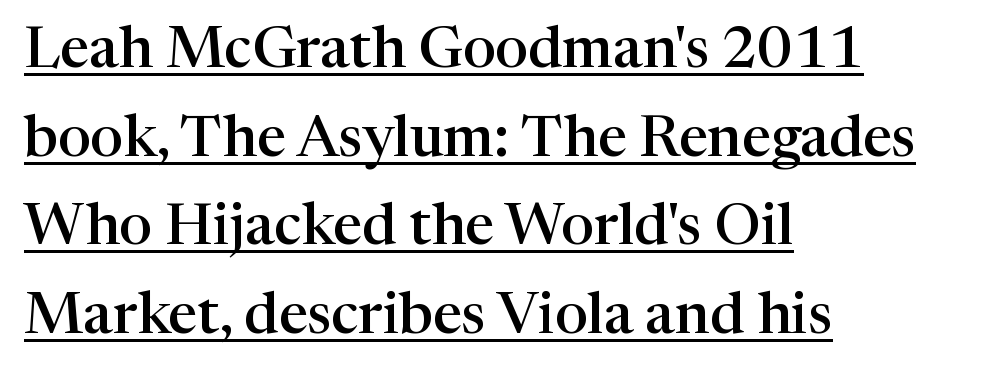
These lines carry some extra weight — a demibold, not a full bold. If you measured baseline to baseline, you'd find a middling distance. Somebody hit Ctrl+U on this one — the words are underlined. These lines keep a tight, regular rhythm from letter to letter. Is this a fixed-width face? No — the glyphs have proportional, varying widths. Reading down the block, your eye returns to a fixed left position each line.
